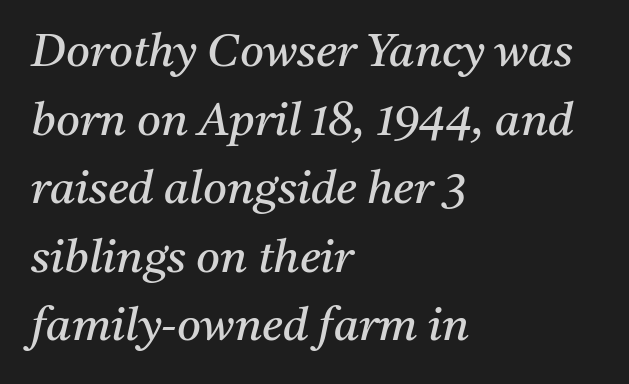
Quick note: interline space is typical. Only glyphs here, with clear space below each row. Note the varied advance widths — an 'i' is clearly narrower than an 'm'. Weight: regular or lighter.
